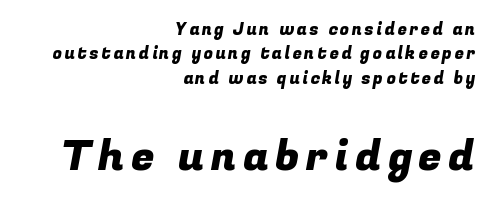
Q: Is the typeface a serif or a sans-serif typeface? A: Sans-serif.
Q: Is the text underlined? A: No.
Q: How is the paragraph aligned? A: Right-aligned.
Q: Is the spacing between lines tight, normal or loose? A: Normal.
Q: Which block of text is set in a larger size, the first (top) or the second (bottom)? A: The second (bottom) one.
Q: Width (condensed, normal, or wide)? A: Normal.
Q: Stroke contrast? A: Low.
Q: x-height? A: Medium.
Q: Monospaced? A: No.
